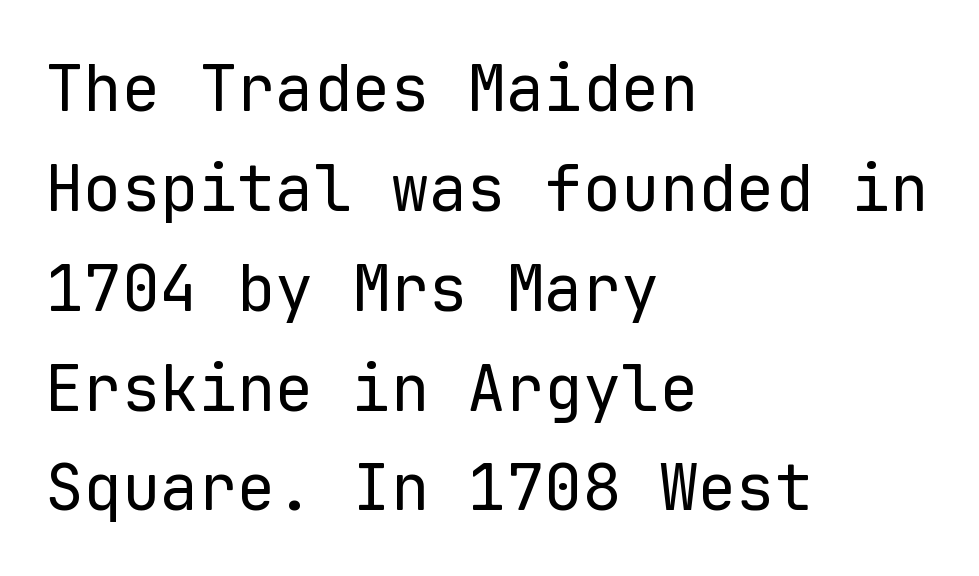
Q: Is the text bold? A: No.
Q: Is the text italic (slanted)? A: No, it is upright.
Q: Is the typeface a serif or a sans-serif typeface? A: Sans-serif.
Q: Is the text underlined? A: No.
Q: How is the paragraph aligned? A: Left-aligned.
Q: Is the spacing between letters normal or unusually wide? A: Normal.
Q: Is the spacing between lines tight, normal or loose? A: Normal.
Q: Width (condensed, normal, or wide)? A: Normal.
Q: Stroke contrast? A: Low.
Q: x-height? A: Medium.
Q: Monospaced? A: Yes.
